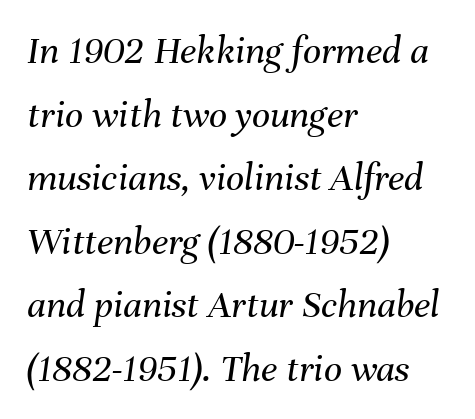
Q: Is the text bold? A: No.
Q: Is the text italic (slanted)? A: Yes, it leans right by about 8 degrees.
Q: Is the text underlined? A: No.
Q: How is the paragraph aligned? A: Left-aligned.
Q: Is the spacing between letters normal or unusually wide? A: Normal.
Q: Is the spacing between lines tight, normal or loose? A: Normal.
Q: Width (condensed, normal, or wide)? A: Normal.
Q: Stroke contrast? A: Medium.
Q: x-height? A: Medium.
Q: Monospaced? A: No.
